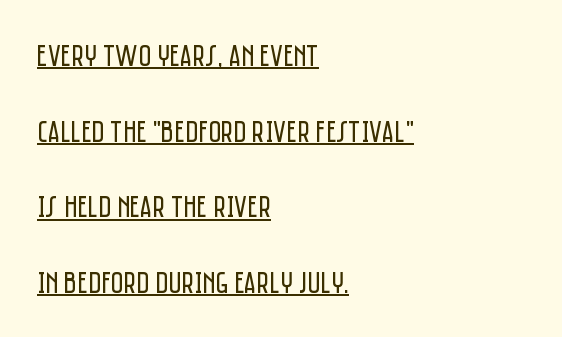
{"serif": "no", "italic": "no", "bold": "no", "weight": "regular", "width": "condensed", "stroke_contrast": "low", "x_height": "large", "monospaced": "no", "underline": "yes", "align": "left", "line_spacing": "loose", "line_spacing_ratio": 2.44, "letter_spacing": "normal", "letter_spacing_em": 0.0, "glyph_px": 31}
